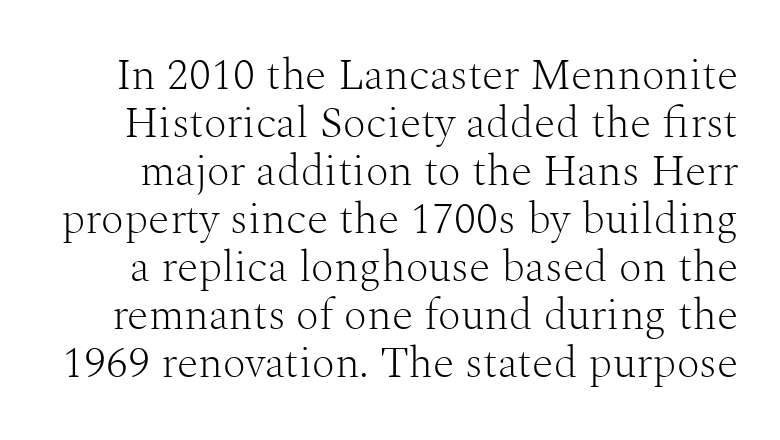
Q: Is the text bold? A: No.
Q: Is the text italic (slanted)? A: No, it is upright.
Q: Is the typeface a serif or a sans-serif typeface? A: Serif.
Q: Is the text underlined? A: No.
Q: Is the spacing between letters normal or unusually wide? A: Normal.
Q: Is the spacing between lines tight, normal or loose? A: Tight.
Q: Width (condensed, normal, or wide)? A: Normal.
Q: Stroke contrast? A: Medium.
Q: x-height? A: Medium.
Q: Monospaced? A: No.
